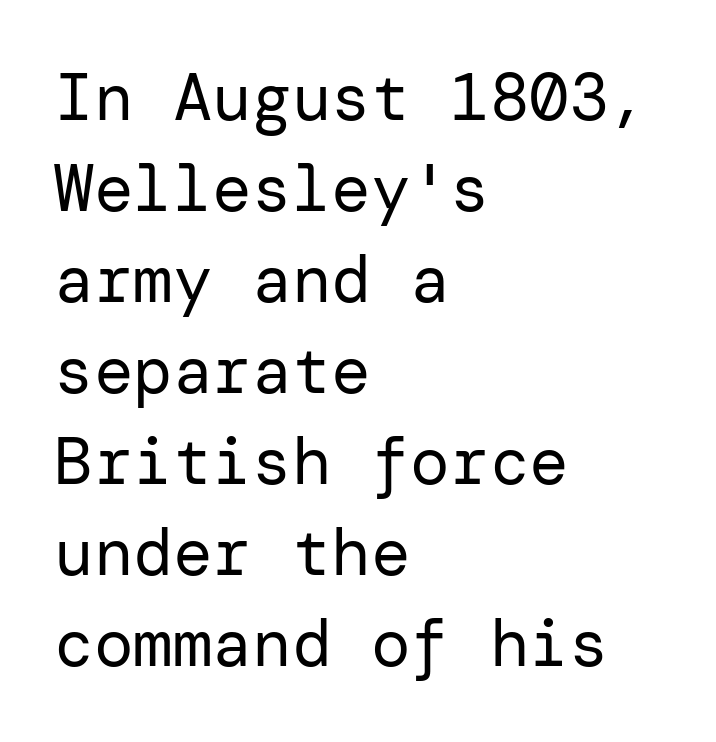
Standard letterfit; no display-style spreading of the glyphs. The face used here is a sans, in the tradition of grotesques and geometrics. Upright lettering throughout. The vertical gap from one line to the next is medium. Stems and bowls with no extra thickness — not bold.
